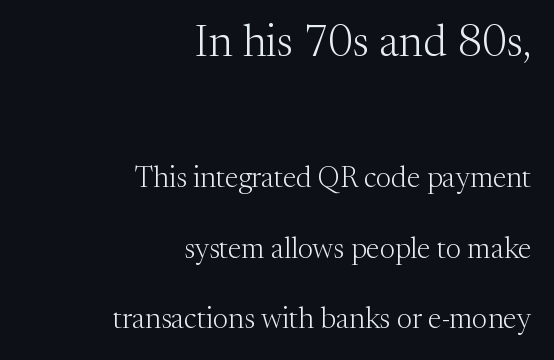
The image shows 44 px light serif type, upright; set right-aligned, loose line spacing (2.43x), normal letter spacing, not underlined; the first (top) block is 1.52x larger; medium stroke contrast and a medium x-height.
